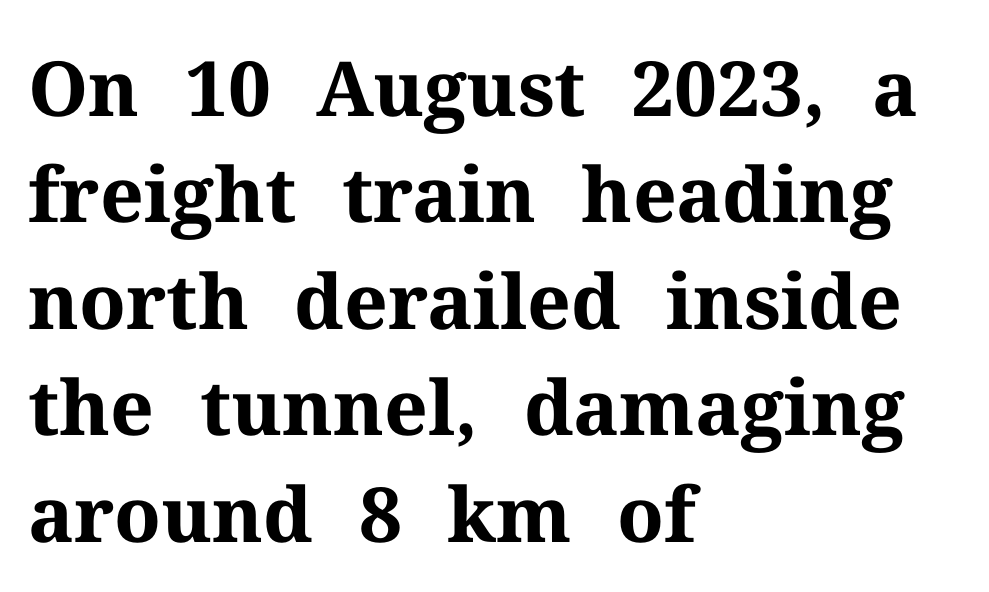
{"serif": "yes", "italic": "no", "bold": "yes", "weight": "bold", "width": "normal", "stroke_contrast": "medium", "x_height": "medium", "monospaced": "no", "underline": "no", "align": "left", "line_spacing": "normal", "line_spacing_ratio": 1.4, "letter_spacing": "normal", "letter_spacing_em": 0.0, "glyph_px": 76}
